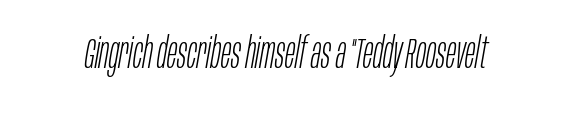
{"italic": "yes", "lean": "right", "slant_degrees": 10, "bold": "no", "weight": "light", "width": "condensed", "stroke_contrast": "low", "x_height": "large", "monospaced": "no", "underline": "no", "letter_spacing": "normal", "letter_spacing_em": 0.0, "glyph_px": 42}
